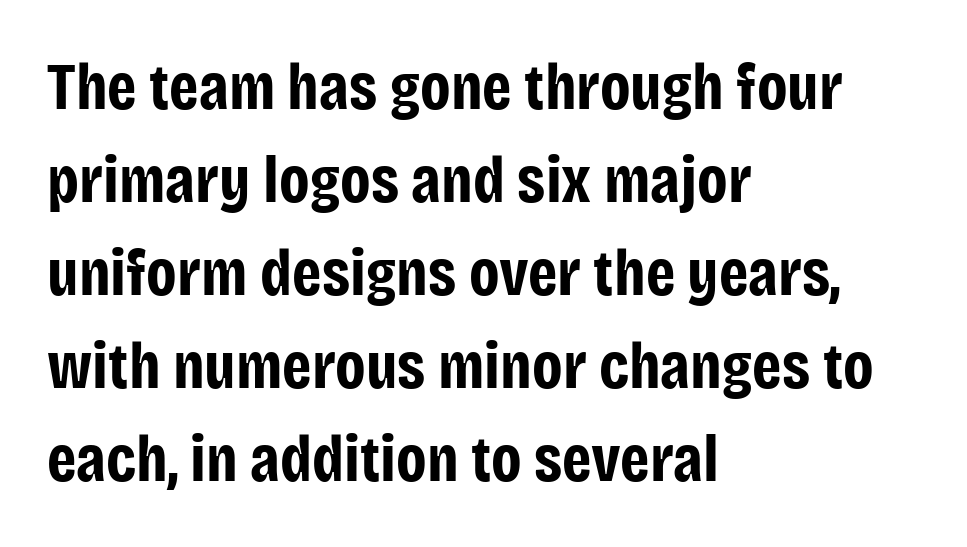
The image shows 66 px bold, condensed sans-serif type, upright; set left-aligned, normal line spacing (1.41x), normal letter spacing, not underlined; low stroke contrast and a large x-height.
